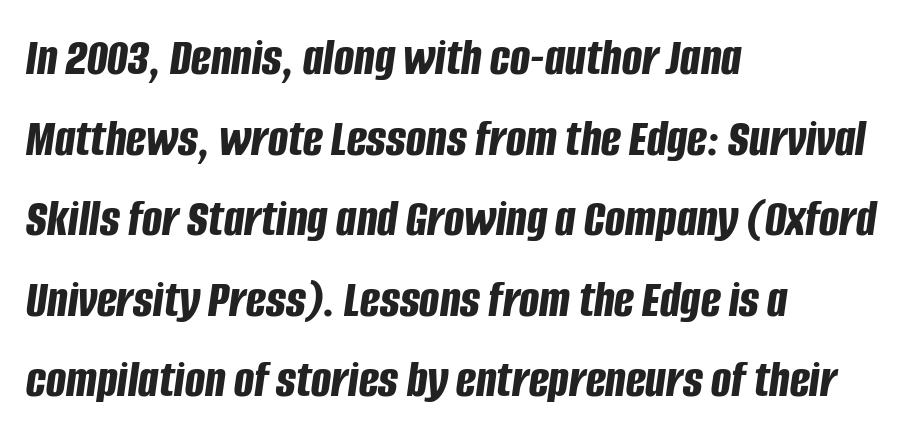
{"italic": "yes", "lean": "right", "slant_degrees": 8, "bold": "yes", "weight": "bold", "width": "condensed", "stroke_contrast": "low", "x_height": "large", "monospaced": "no", "underline": "no", "align": "left", "line_spacing": "normal", "line_spacing_ratio": 1.52, "letter_spacing": "normal", "letter_spacing_em": 0.0, "glyph_px": 53}
